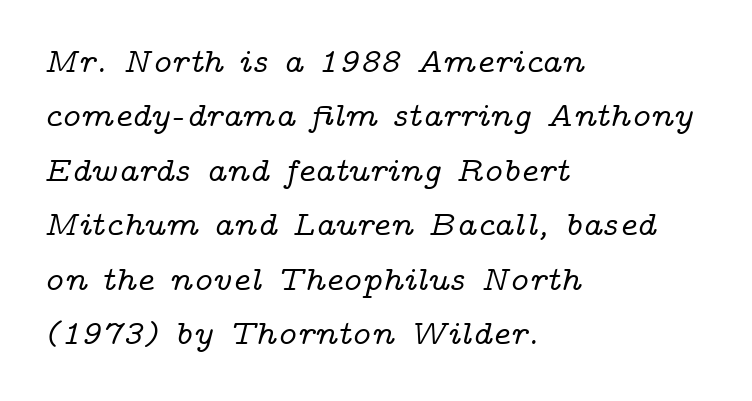
Q: Is the text italic (slanted)? A: Yes, it leans right by about 14 degrees.
Q: Is the typeface a serif or a sans-serif typeface? A: Serif.
Q: Is the text underlined? A: No.
Q: How is the paragraph aligned? A: Left-aligned.
Q: Is the spacing between letters normal or unusually wide? A: Normal.
Q: Is the spacing between lines tight, normal or loose? A: Normal.
Q: Width (condensed, normal, or wide)? A: Wide.
Q: Stroke contrast? A: Low.
Q: x-height? A: Medium.
Q: Monospaced? A: No.
